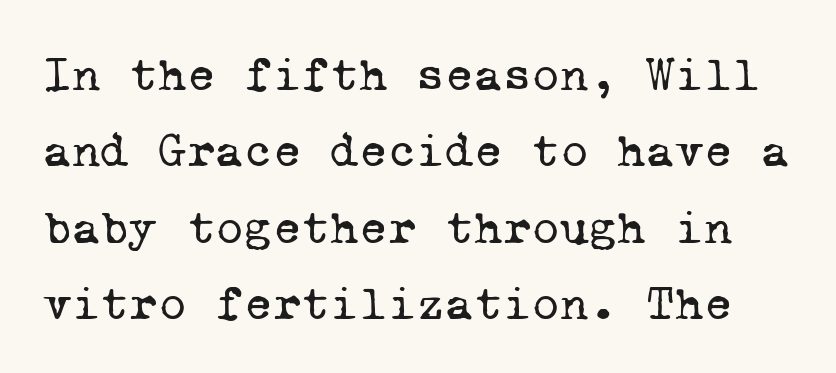
The image shows 49 px regular-weight serif type, monospaced; set normal line spacing (1.56x), normal letter spacing, not underlined; low stroke contrast and a medium x-height.
